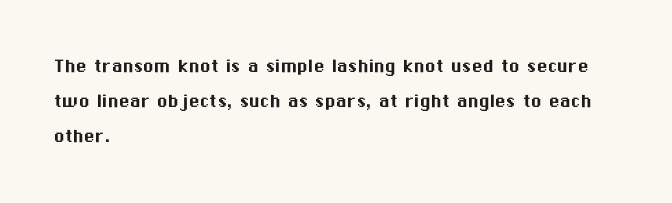
The letters stand straight up with perfectly vertical stems. The strip under each line holds only bare page. Each new line begins a customary step beneath the previous one. Inter-character spacing is left at the font's built-in metrics. The paragraph shown leans on its left margin.
